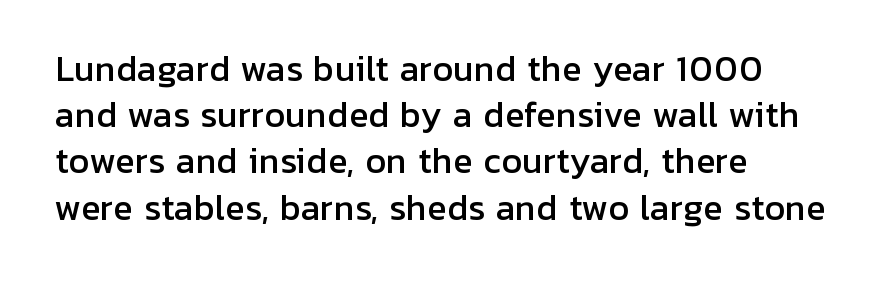
{"serif": "no", "italic": "no", "width": "normal", "stroke_contrast": "low", "x_height": "medium", "monospaced": "no", "underline": "no", "align": "left", "line_spacing": "normal", "line_spacing_ratio": 1.4, "letter_spacing": "normal", "letter_spacing_em": 0.0, "glyph_px": 33}
